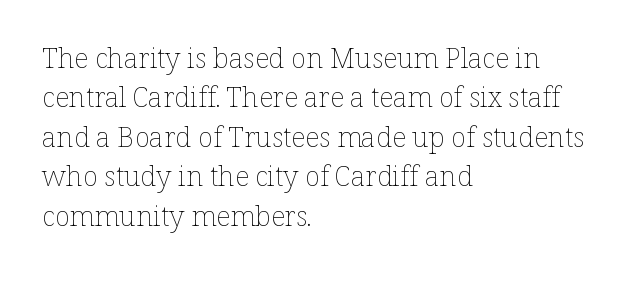
The image shows 28 px thin type, upright; set left-aligned, normal line spacing (1.41x), normal letter spacing, not underlined; low stroke contrast and a medium x-height.
